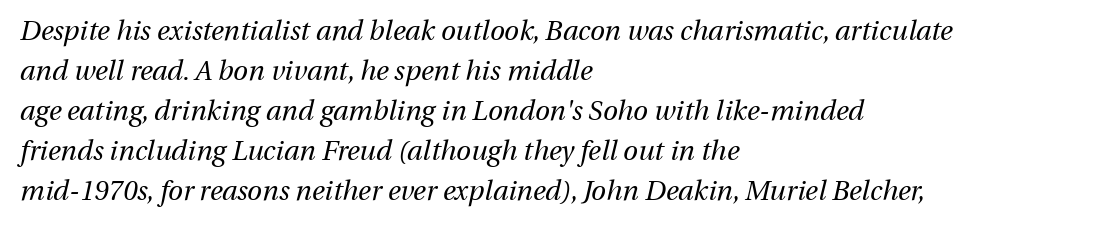
This reads as an unemphasized weight, regular at the heaviest. The paragraph has a hard left edge and a soft right edge. Is there much room between lines? A standard amount, neither cramped nor airy. Italic? Definitely — the glyphs are oblique.
